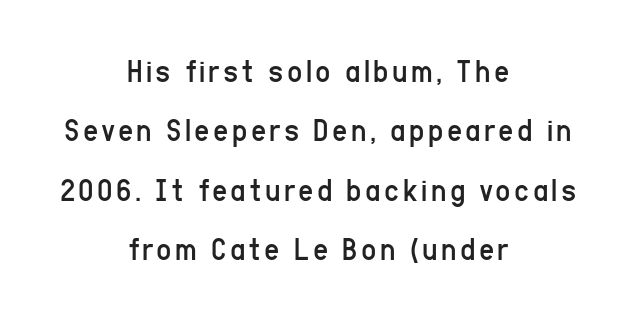
Q: Is the text bold? A: No.
Q: Is the text italic (slanted)? A: No, it is upright.
Q: Is the typeface a serif or a sans-serif typeface? A: Sans-serif.
Q: Is the text underlined? A: No.
Q: How is the paragraph aligned? A: Centered.
Q: Width (condensed, normal, or wide)? A: Condensed.
Q: Stroke contrast? A: Low.
Q: x-height? A: Medium.
Q: Monospaced? A: No.
